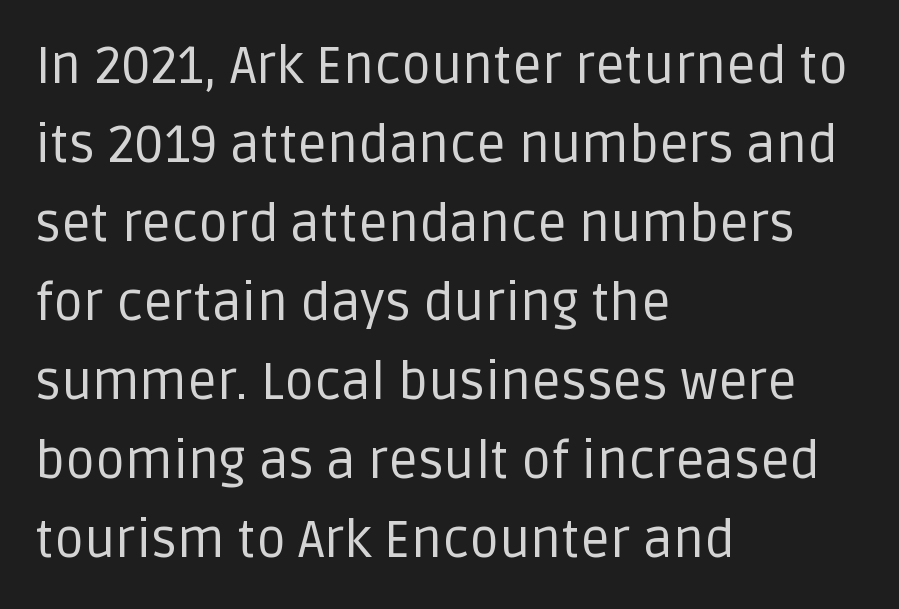
{"serif": "no", "italic": "no", "bold": "no", "weight": "regular", "width": "normal", "stroke_contrast": "low", "x_height": "large", "monospaced": "no", "underline": "no", "align": "left", "line_spacing": "normal", "line_spacing_ratio": 1.52, "letter_spacing": "normal", "letter_spacing_em": 0.0, "glyph_px": 52}
